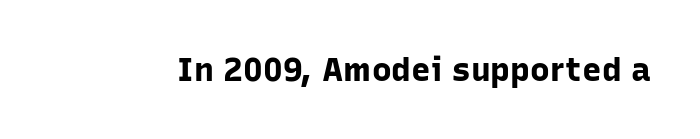
The image shows 33 px bold sans-serif type, upright; set normal letter spacing, not underlined; low stroke contrast and a medium x-height.
